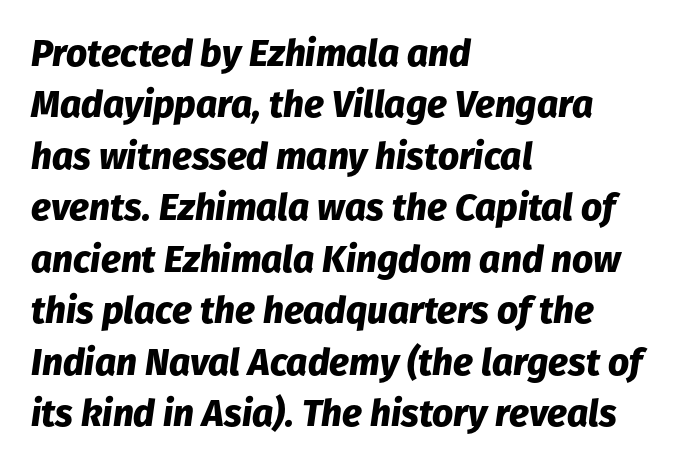
Do the characters align in a grid? No, the font is proportional. The block of text has a typical density, with ordinary space between rows. Clear beneath every line of the passage. All the whitespace from short lines collects on the right. Observe the ordinary spacing: letters are neighbours, not strangers. Tall strokes in this sample are angled rather than plumb.
